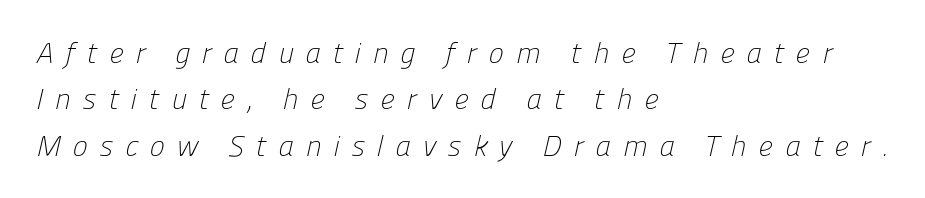
Q: Is the text bold? A: No.
Q: Is the typeface a serif or a sans-serif typeface? A: Sans-serif.
Q: Is the text underlined? A: No.
Q: How is the paragraph aligned? A: Left-aligned.
Q: Is the spacing between letters normal or unusually wide? A: Unusually wide.
Q: Is the spacing between lines tight, normal or loose? A: Normal.
Q: Width (condensed, normal, or wide)? A: Normal.
Q: Stroke contrast? A: Low.
Q: x-height? A: Medium.
Q: Monospaced? A: No.
